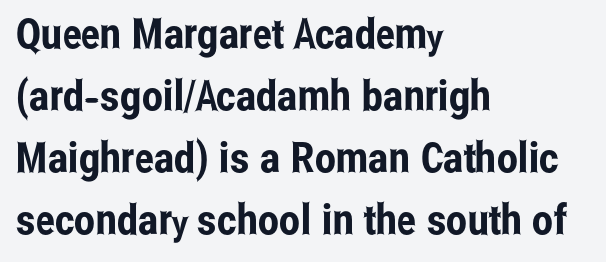
Q: Is the text italic (slanted)? A: No, it is upright.
Q: Is the typeface a serif or a sans-serif typeface? A: Sans-serif.
Q: Is the text underlined? A: No.
Q: How is the paragraph aligned? A: Left-aligned.
Q: Is the spacing between letters normal or unusually wide? A: Normal.
Q: Is the spacing between lines tight, normal or loose? A: Normal.
Q: Width (condensed, normal, or wide)? A: Condensed.
Q: Stroke contrast? A: Low.
Q: x-height? A: Medium.
Q: Monospaced? A: No.
